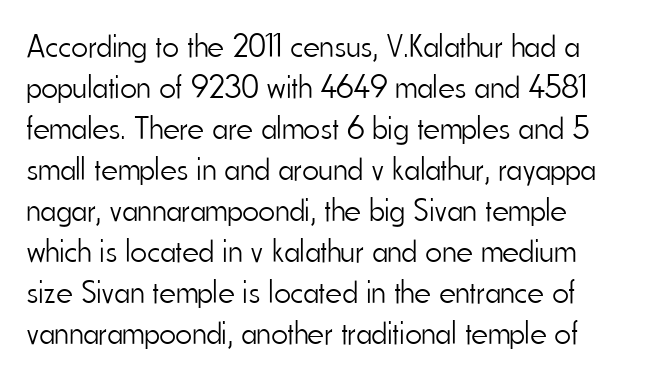
{"serif": "no", "italic": "no", "bold": "no", "weight": "light", "width": "condensed", "stroke_contrast": "low", "x_height": "small", "monospaced": "no", "underline": "no", "line_spacing": "normal", "line_spacing_ratio": 1.28, "letter_spacing": "normal", "letter_spacing_em": 0.0, "glyph_px": 32}
